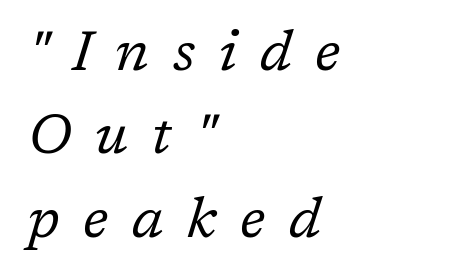
Q: Is the text bold? A: No.
Q: Is the text italic (slanted)? A: Yes, it leans right by about 17 degrees.
Q: Is the typeface a serif or a sans-serif typeface? A: Serif.
Q: Is the text underlined? A: No.
Q: How is the paragraph aligned? A: Left-aligned.
Q: Is the spacing between letters normal or unusually wide? A: Unusually wide.
Q: Is the spacing between lines tight, normal or loose? A: Normal.
Q: Width (condensed, normal, or wide)? A: Normal.
Q: Stroke contrast? A: Low.
Q: x-height? A: Medium.
Q: Monospaced? A: No.
